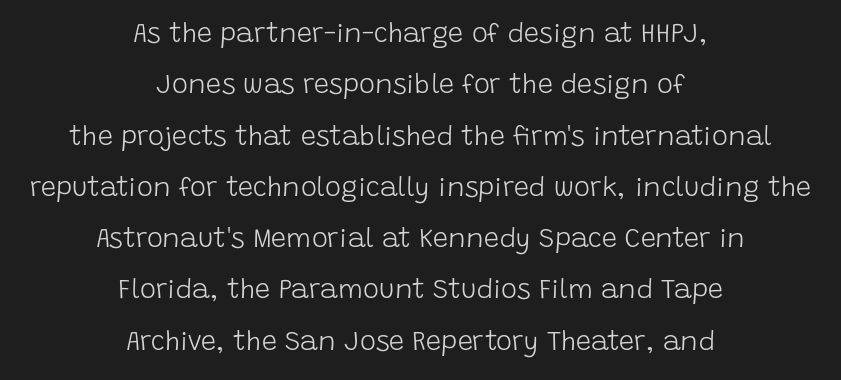
Q: Is the text bold? A: No.
Q: Is the text italic (slanted)? A: No, it is upright.
Q: Is the text underlined? A: No.
Q: How is the paragraph aligned? A: Centered.
Q: Is the spacing between letters normal or unusually wide? A: Normal.
Q: Is the spacing between lines tight, normal or loose? A: Loose.
